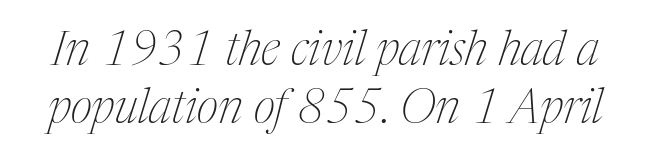
Q: Is the text bold? A: No.
Q: Is the text italic (slanted)? A: Yes, it leans right by about 17 degrees.
Q: Is the typeface a serif or a sans-serif typeface? A: Serif.
Q: Is the text underlined? A: No.
Q: Is the spacing between letters normal or unusually wide? A: Normal.
Q: Width (condensed, normal, or wide)? A: Condensed.
Q: Stroke contrast? A: Medium.
Q: x-height? A: Medium.
Q: Monospaced? A: No.
